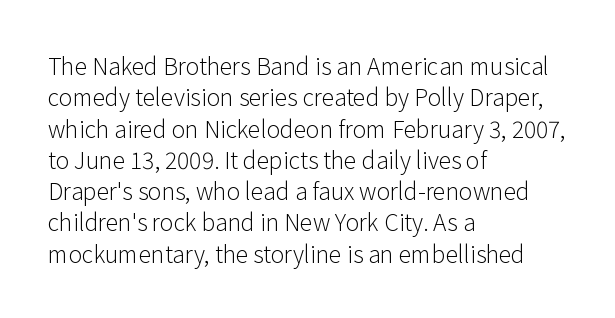
The image shows 23 px text type, upright; set left-aligned, normal line spacing (1.36x), normal letter spacing, not underlined.
